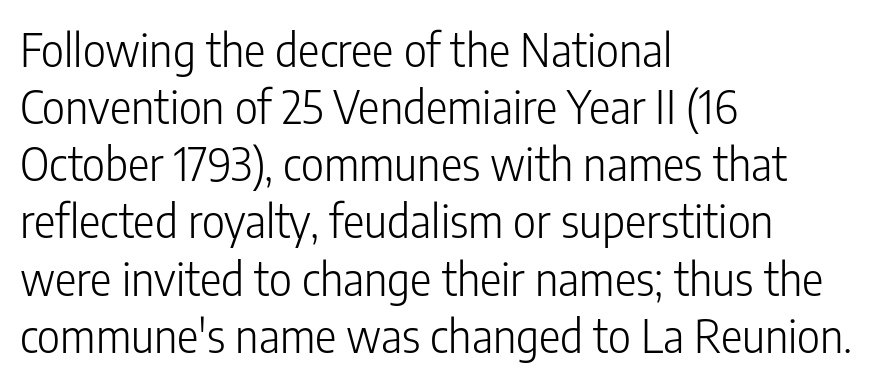
Proportional: the letters do not fall into vertical columns. Serif or sans? Sans — the stroke terminals are bare. On a weight scale, this lands at 450 or below. One glance says typical: line gaps are just what's usual. Italic? Not at all — the glyphs are vertical.
